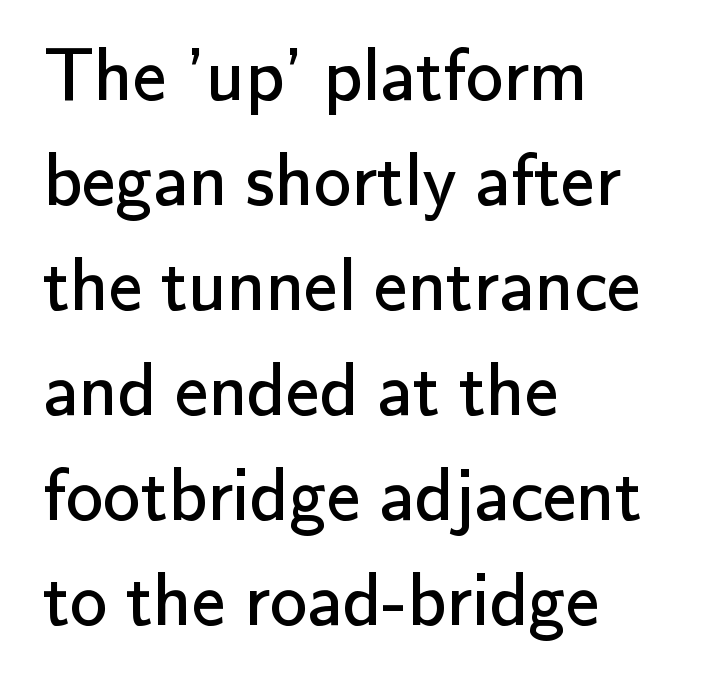
Horizontal alignment here is leftward, the default for most running prose. Interline gaps are of average width in this sample. The letters sit at their default tracking, neither squeezed nor spread. The typography opts for an upright posture over an oblique one. The glyphs in this specimen are sans serif.
